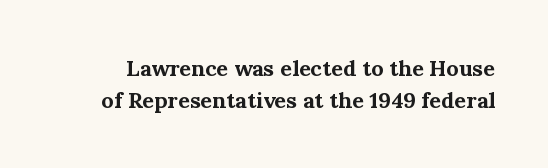
{"italic": "no", "bold": "yes", "underline": "no", "line_spacing": "normal", "line_spacing_ratio": 1.44, "letter_spacing": "normal", "letter_spacing_em": 0.0, "glyph_px": 22}
